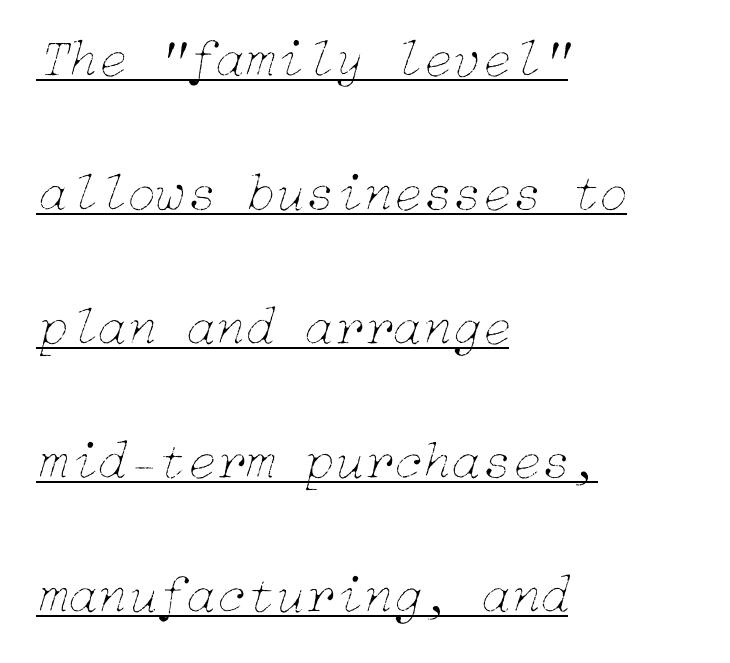
The image shows 54 px thin type, italic (leaning right); set left-aligned, loose line spacing (2.48x), normal letter spacing, underlined; low stroke contrast and a medium x-height.
